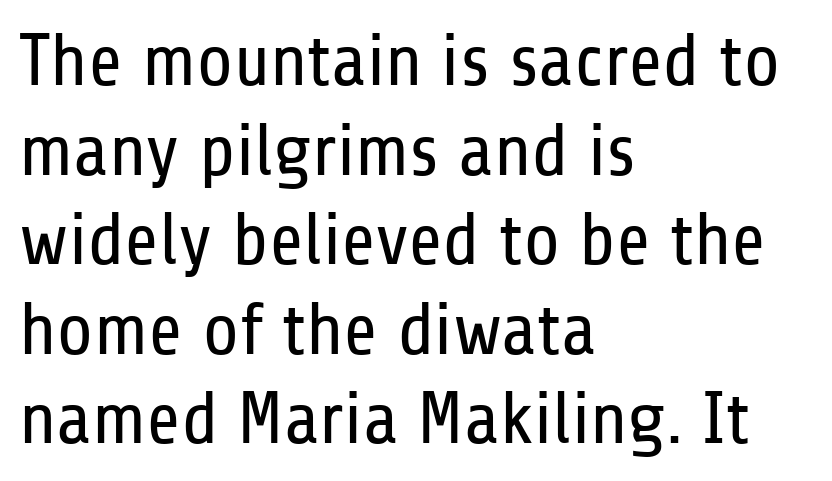
The image shows 74 px regular-weight, condensed sans-serif type, upright; set left-aligned, line spacing 1.21x, normal letter spacing, not underlined; low stroke contrast and a medium x-height.
